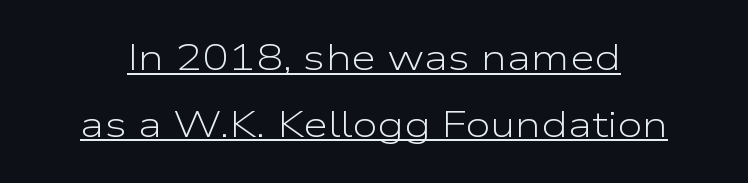
To sum up the face: it is a sans, with no serifs. Upright lettering throughout. The letterforms sit shoulder to shoulder at normal distance. The font sits on the lighter half of the weight spectrum, regular included. Each letter keeps its own natural width here, so spacing adapts to shape. Decoration check: the copy is underlined.
